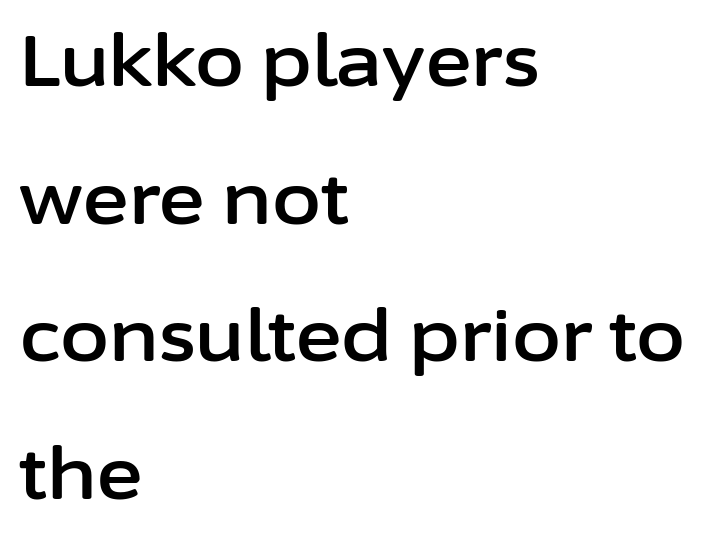
{"serif": "no", "italic": "no", "width": "normal", "stroke_contrast": "low", "x_height": "medium", "monospaced": "no", "underline": "no", "align": "left", "line_spacing": "loose", "line_spacing_ratio": 1.94, "letter_spacing": "normal", "letter_spacing_em": 0.0, "glyph_px": 71}
